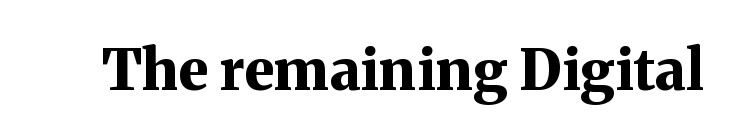
The image shows 57 px bold serif type, upright; set normal letter spacing, not underlined; medium stroke contrast and a medium x-height.
